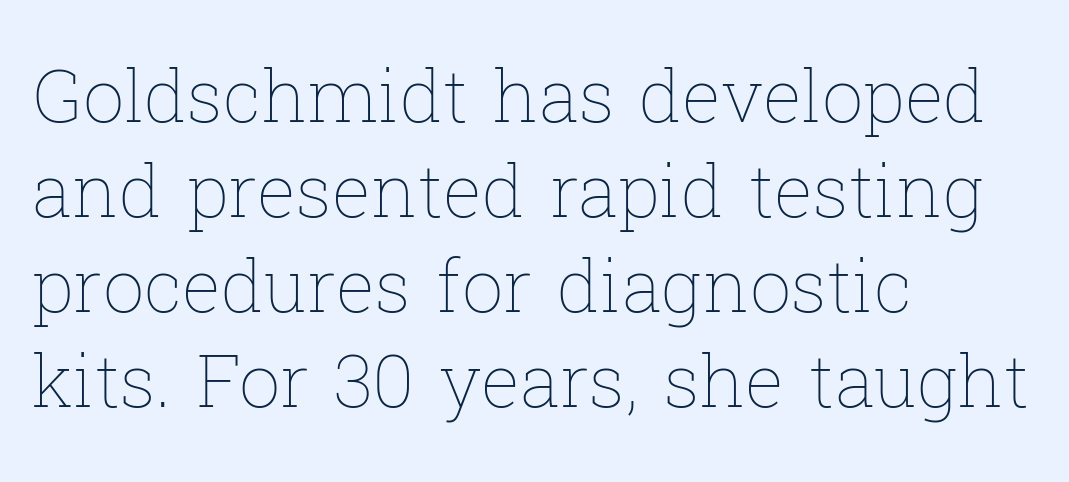
Letters have the restrained weight of plain body copy at most. Unlike italic type, these characters show no tilt at all. Whoever set this chose a conventional vertical rhythm. Is the block centered? No — it sits flush against the left margin. Unmarked baselines from the first word to the last. Proportional: the letters do not fall into vertical columns.
